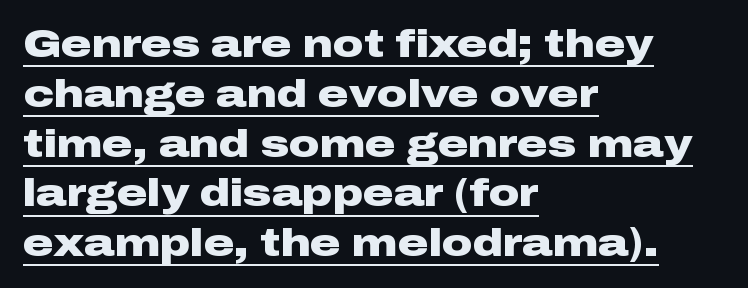
{"serif": "no", "italic": "no", "bold": "yes", "weight": "heavy", "width": "wide", "stroke_contrast": "low", "x_height": "medium", "monospaced": "no", "underline": "yes", "align": "left", "line_spacing": "normal", "line_spacing_ratio": 1.31, "letter_spacing": "normal", "letter_spacing_em": 0.0, "glyph_px": 38}
